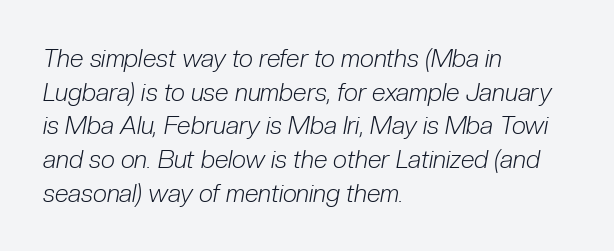
Q: Is the text bold? A: No.
Q: Is the text italic (slanted)? A: Yes, it leans right by about 10 degrees.
Q: Is the text underlined? A: No.
Q: How is the paragraph aligned? A: Left-aligned.
Q: Is the spacing between letters normal or unusually wide? A: Normal.
Q: Is the spacing between lines tight, normal or loose? A: Normal.
